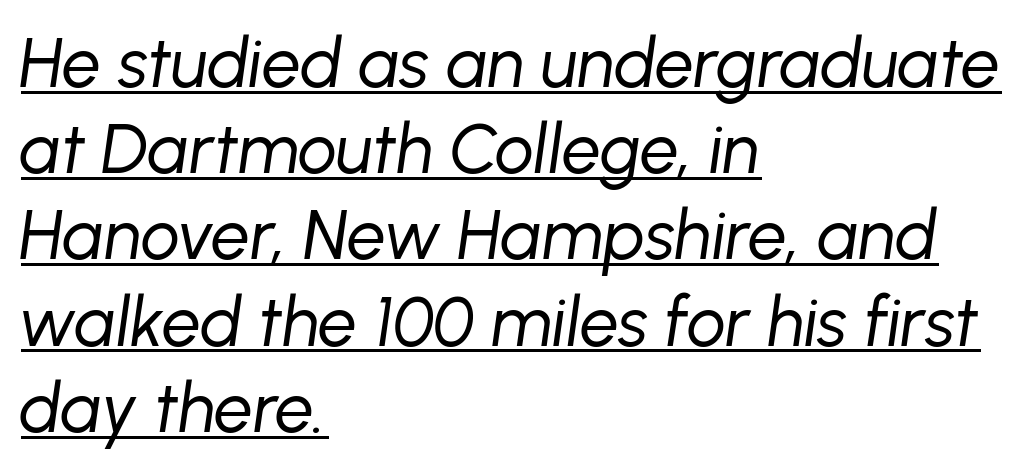
Q: Is the text bold? A: No.
Q: Is the text italic (slanted)? A: Yes, it leans right by about 8 degrees.
Q: Is the text underlined? A: Yes.
Q: How is the paragraph aligned? A: Left-aligned.
Q: Is the spacing between letters normal or unusually wide? A: Normal.
Q: Is the spacing between lines tight, normal or loose? A: Normal.
Q: Width (condensed, normal, or wide)? A: Normal.
Q: Stroke contrast? A: Low.
Q: x-height? A: Medium.
Q: Monospaced? A: No.
